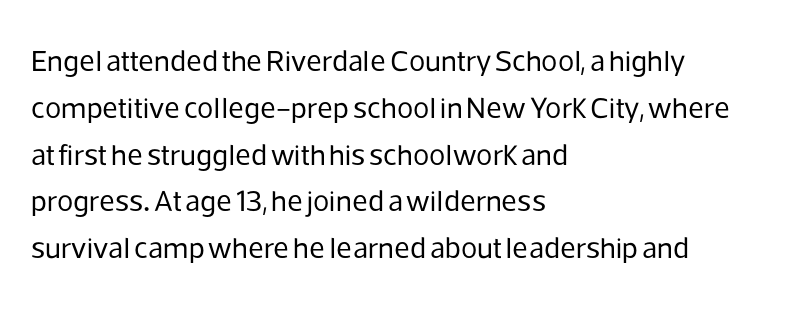
{"serif": "no", "italic": "no", "bold": "no", "weight": "regular", "width": "normal", "stroke_contrast": "low", "x_height": "medium", "monospaced": "no", "underline": "no", "align": "left", "line_spacing": "normal", "line_spacing_ratio": 1.56, "letter_spacing": "normal", "letter_spacing_em": 0.0, "glyph_px": 30}
